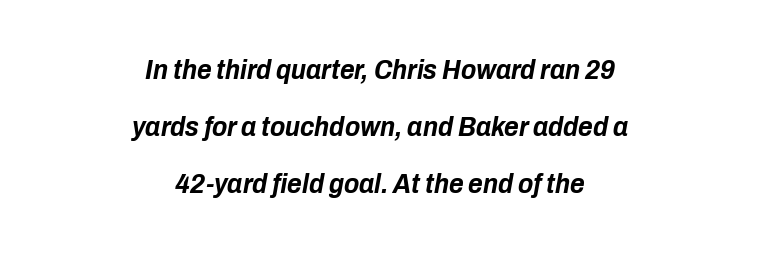
{"italic": "yes", "lean": "right", "slant_degrees": 10, "bold": "yes", "weight": "bold", "width": "condensed", "stroke_contrast": "low", "x_height": "medium", "monospaced": "no", "underline": "no", "align": "center", "line_spacing": "loose", "line_spacing_ratio": 2.04, "letter_spacing": "normal", "letter_spacing_em": 0.0, "glyph_px": 28}
